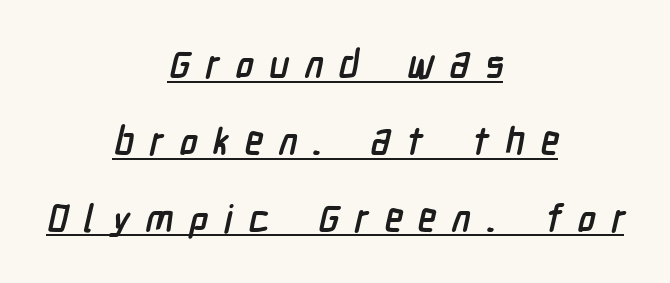
{"serif": "no", "bold": "yes", "weight": "semibold", "width": "condensed", "stroke_contrast": "low", "x_height": "medium", "monospaced": "no", "underline": "yes", "align": "center", "line_spacing": "loose", "line_spacing_ratio": 2.02, "letter_spacing": "wide", "letter_spacing_em": 0.41, "glyph_px": 38}
